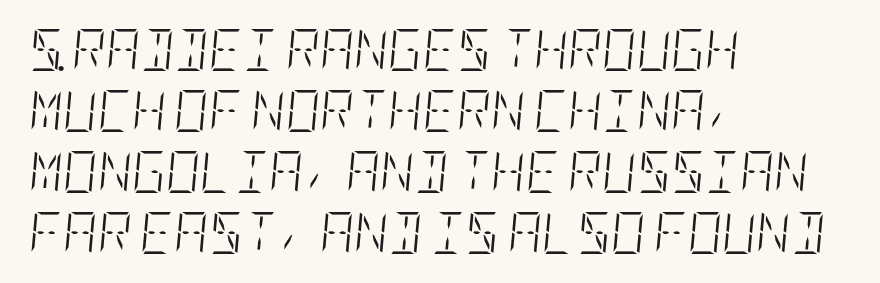
{"italic": "yes", "lean": "right", "slant_degrees": 5, "bold": "no", "weight": "light", "width": "condensed", "stroke_contrast": "low", "x_height": "large", "underline": "no", "align": "left", "line_spacing": "normal", "line_spacing_ratio": 1.45, "letter_spacing": "normal", "letter_spacing_em": 0.0, "glyph_px": 42}
